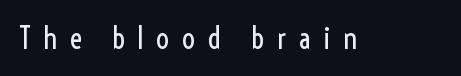
{"serif": "no", "italic": "no", "bold": "no", "weight": "regular", "width": "condensed", "x_height": "medium", "monospaced": "no", "underline": "no", "letter_spacing": "wide", "letter_spacing_em": 0.4, "glyph_px": 30}
